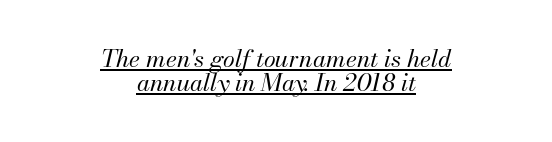
The image shows 24 px text type, italic (leaning right); set centered, tight line spacing (1.01x), normal letter spacing, underlined.
